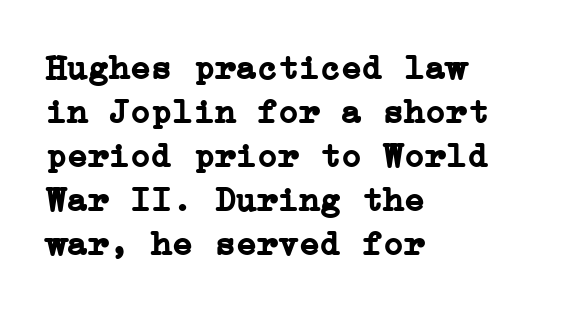
{"serif": "yes", "italic": "no", "bold": "yes", "weight": "semibold", "width": "normal", "stroke_contrast": "low", "x_height": "medium", "underline": "no", "align": "left", "line_spacing": "normal", "line_spacing_ratio": 1.26, "letter_spacing": "normal", "letter_spacing_em": 0.0, "glyph_px": 35}
